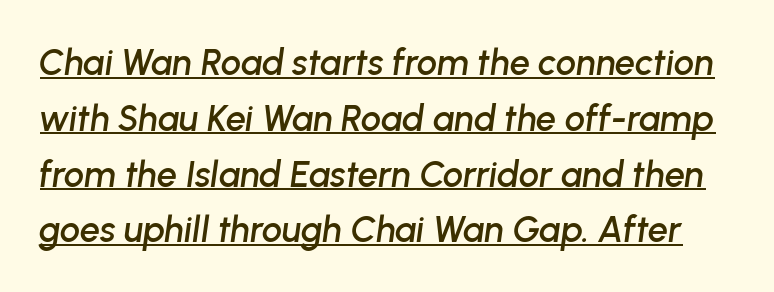
The image shows 36 px text type, italic (leaning right); set normal line spacing (1.55x), normal letter spacing, underlined; low stroke contrast and a medium x-height.
